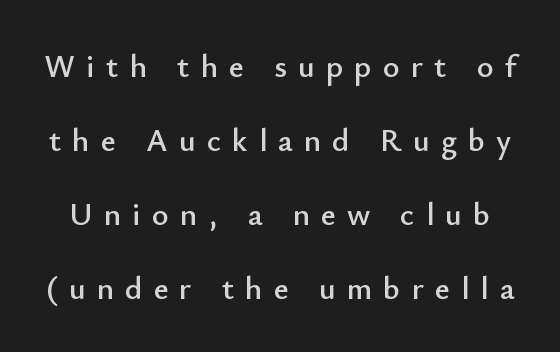
What stands out about the letter spacing? Its width — letters are far apart. Varying glyph widths throughout — classic text-font behaviour. Airy leading. The text was rendered using a sans face with plain stroke endings. Vertical strokes here are truly vertical.
